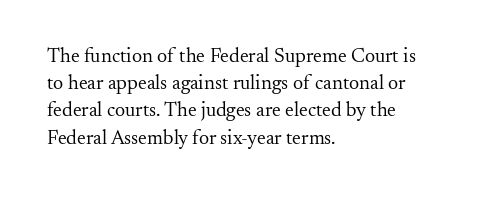
The image shows 20 px text type, upright; set left-aligned, normal line spacing (1.36x), normal letter spacing, not underlined.
